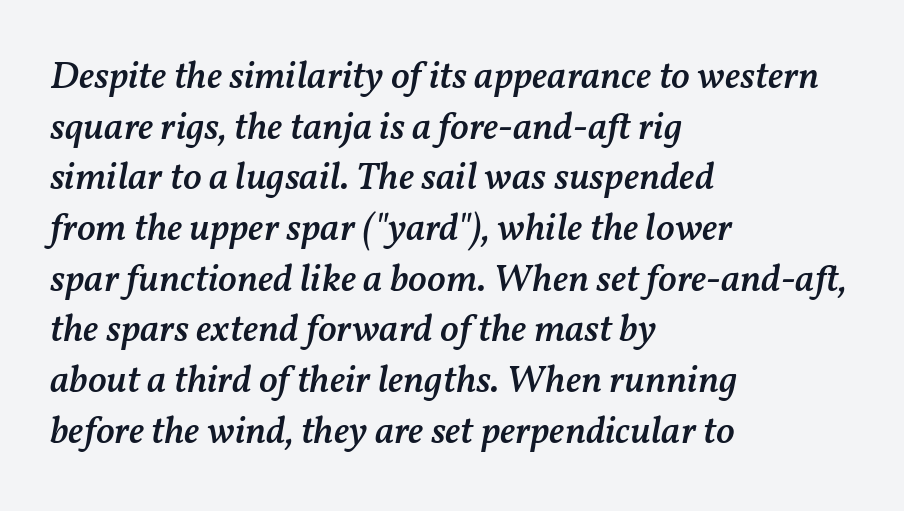
Q: Is the text bold? A: Semi-bold.
Q: Is the text italic (slanted)? A: Yes, it leans right by about 11 degrees.
Q: Is the text underlined? A: No.
Q: How is the paragraph aligned? A: Left-aligned.
Q: Is the spacing between letters normal or unusually wide? A: Normal.
Q: Is the spacing between lines tight, normal or loose? A: Normal.
Q: Width (condensed, normal, or wide)? A: Normal.
Q: Stroke contrast? A: Medium.
Q: x-height? A: Medium.
Q: Monospaced? A: No.
